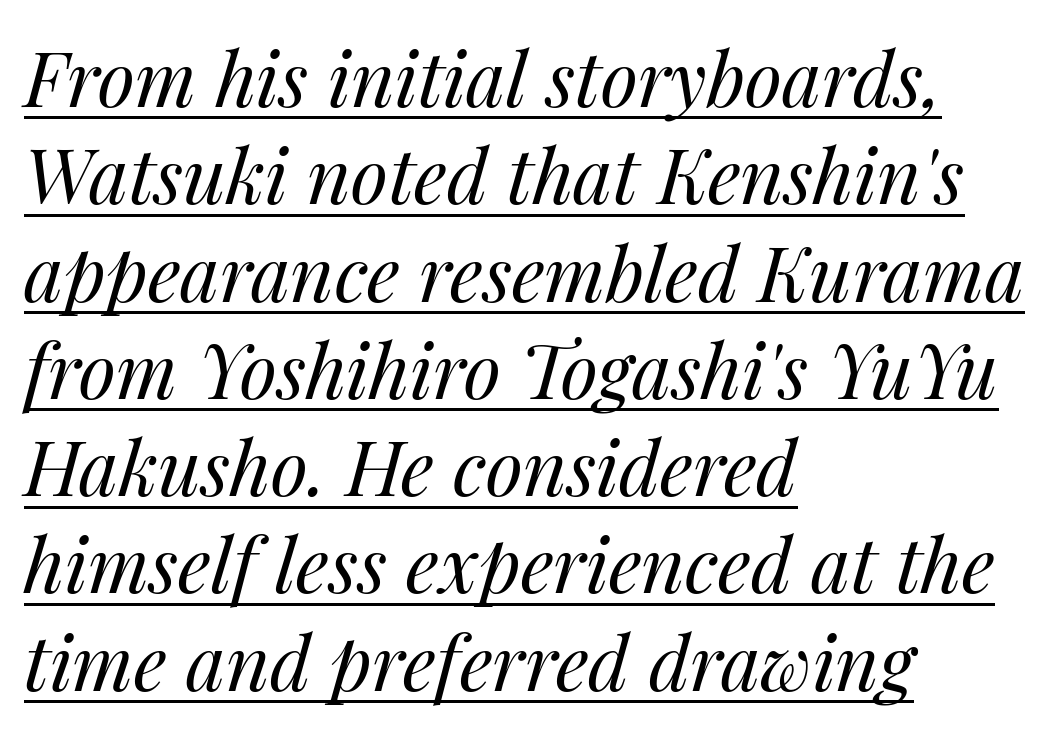
{"italic": "yes", "lean": "right", "slant_degrees": 14, "bold": "no", "weight": "regular", "width": "normal", "stroke_contrast": "medium", "x_height": "medium", "monospaced": "no", "underline": "yes", "align": "left", "line_spacing": "normal", "line_spacing_ratio": 1.28, "letter_spacing": "normal", "letter_spacing_em": 0.0, "glyph_px": 76}
